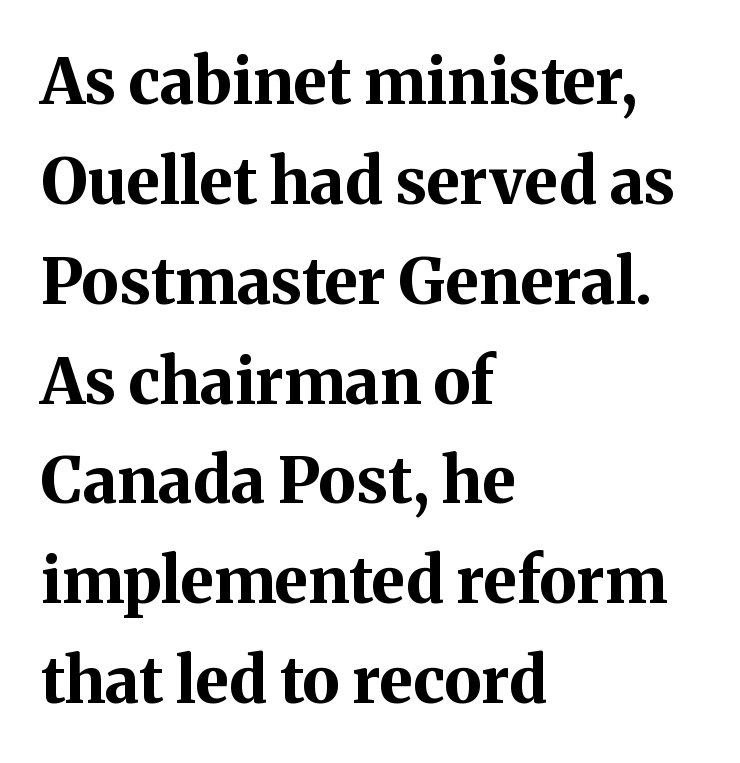
{"serif": "yes", "italic": "no", "bold": "yes", "weight": "bold", "width": "normal", "stroke_contrast": "medium", "x_height": "medium", "monospaced": "no", "underline": "no", "align": "left", "line_spacing": "normal", "line_spacing_ratio": 1.56, "letter_spacing": "normal", "letter_spacing_em": 0.0, "glyph_px": 64}
